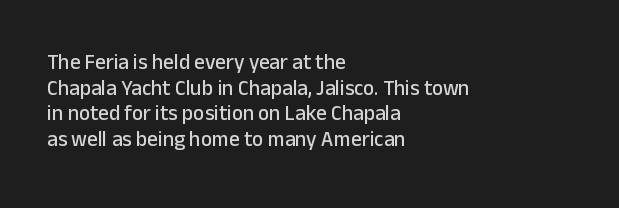
Line beginnings align vertically; line endings do not. Posture: vertical. A typesetter would call this zero additional tracking. The baseline area is clear.
